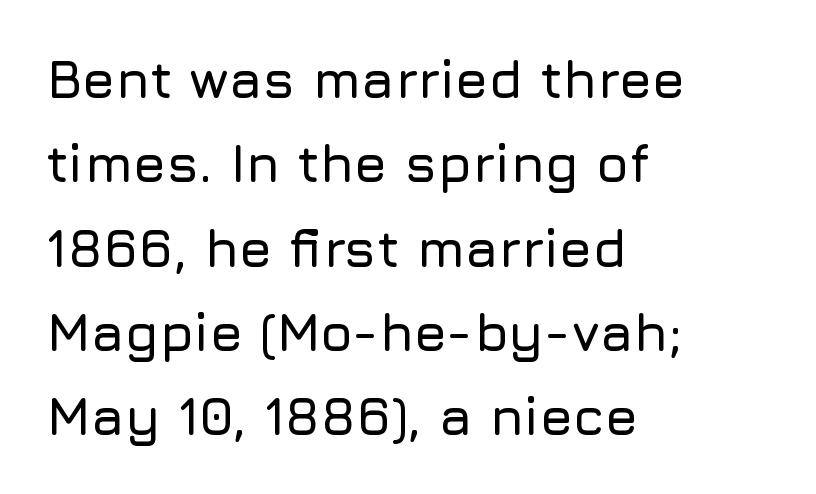
The image shows 53 px sans-serif type, upright; set left-aligned, normal line spacing (1.59x), normal letter spacing, not underlined; low stroke contrast and a medium x-height.
